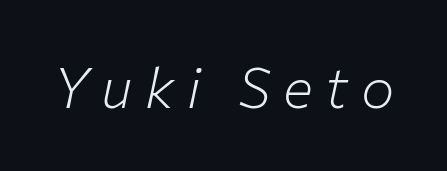
A quiet, ordinary-to-light weight characterises the typeface. Descenders hang freely into open space. Proportional: the letters do not fall into vertical columns. An italicized treatment has been applied to the whole sample. The gaps between neighbouring characters are conspicuously large.
